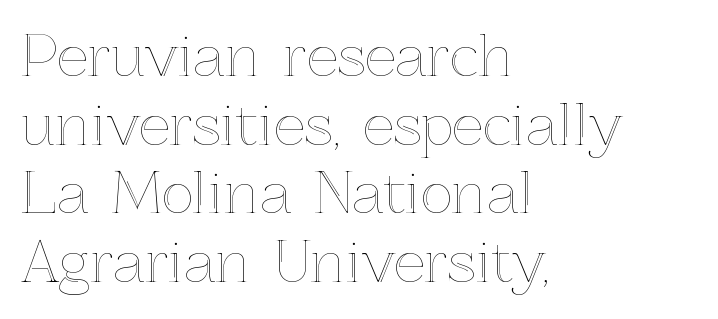
Q: Is the text italic (slanted)? A: No, it is upright.
Q: Is the text underlined? A: No.
Q: How is the paragraph aligned? A: Left-aligned.
Q: Is the spacing between letters normal or unusually wide? A: Normal.
Q: Is the spacing between lines tight, normal or loose? A: Normal.
Q: Width (condensed, normal, or wide)? A: Normal.
Q: x-height? A: Medium.
Q: Monospaced? A: No.
